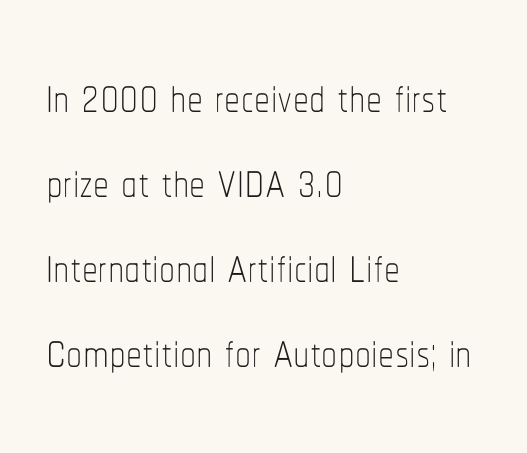
Honestly, there is no underline to notice here at all. The lettering holds an erect, upright posture throughout. A normal amount of white space separates one row of letters from the next. In terms of letterspacing, this is plain default setting. The typesetting does not lean heavy: it is not bold.
